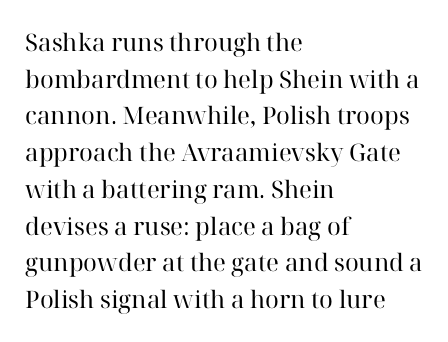
{"italic": "no", "bold": "no", "underline": "no", "align": "left", "line_spacing": "normal", "line_spacing_ratio": 1.53, "letter_spacing": "normal", "letter_spacing_em": 0.0, "glyph_px": 24}
